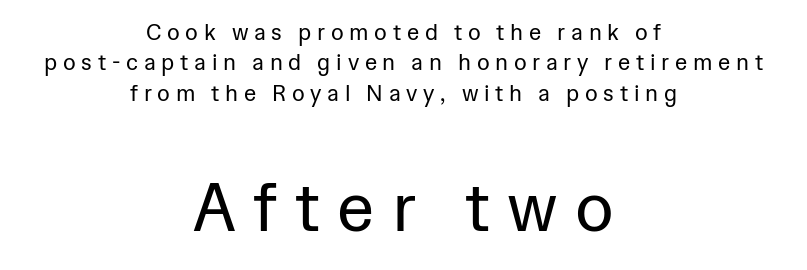
Character size in the trailing block exceeds that of the leading block. The tracking reads as deliberately expanded to a designer's eye. Rows of type keep a routine distance in the vertical direction. Stems here are at most as thick as an everyday book face. It's the straight-up-and-down kind of type. Casual observation: everything's sitting right in the middle.
